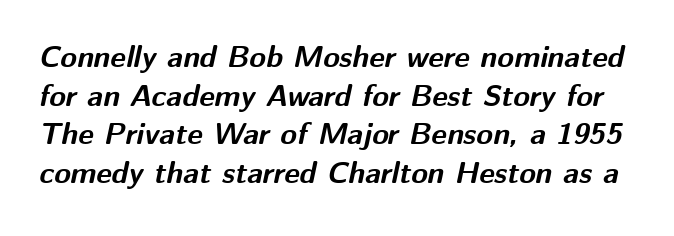
Look at the tracking — it's just the regular setting, nothing added. Summary of weight: heavy, a full bold. A typesetter would call this proportional, since set widths differ per character. The letters are slanted; this is an italic face. This sample keeps an unexceptional amount of space between lines. Underlining? Definitely not there.
